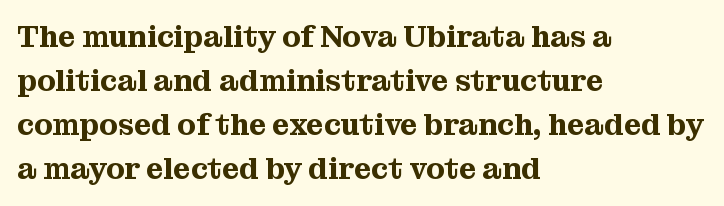
{"serif": "yes", "italic": "no", "width": "normal", "stroke_contrast": "medium", "x_height": "medium", "monospaced": "no", "underline": "no", "align": "left", "line_spacing": "normal", "line_spacing_ratio": 1.47, "letter_spacing": "normal", "letter_spacing_em": 0.0, "glyph_px": 30}
